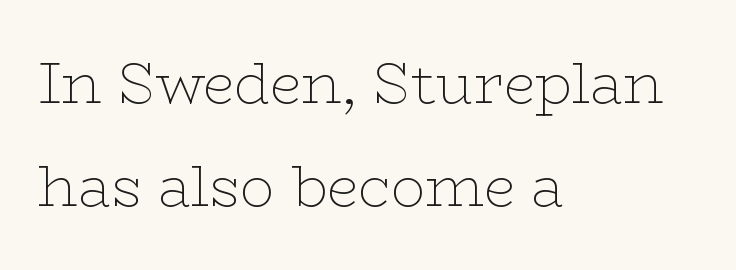
This sample uses a serif face. Varying glyph widths throughout — classic text-font behaviour. No chunkiness to these letters — they're not bold. Only glyphs here, with clear space below each row.
